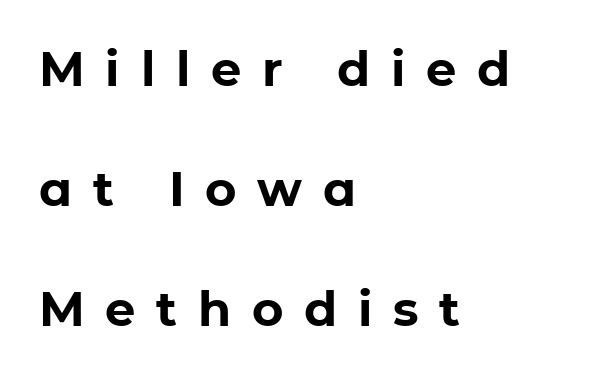
Inter-character spacing is expanded well beyond the font's built-in metrics. Typeset ragged right — the left edge is the straight one. Is this a fixed-width face? No — the glyphs have proportional, varying widths. Do the letters lean? They stand straight. Underline: absent.
